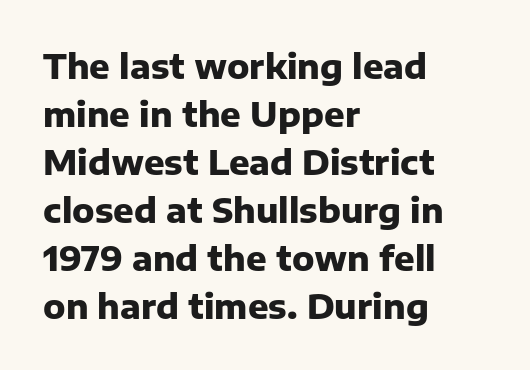
Q: Is the text bold? A: Yes.
Q: Is the text italic (slanted)? A: No, it is upright.
Q: Is the typeface a serif or a sans-serif typeface? A: Sans-serif.
Q: Is the text underlined? A: No.
Q: How is the paragraph aligned? A: Left-aligned.
Q: Is the spacing between letters normal or unusually wide? A: Normal.
Q: Is the spacing between lines tight, normal or loose? A: Normal.
Q: Width (condensed, normal, or wide)? A: Normal.
Q: Stroke contrast? A: Low.
Q: x-height? A: Medium.
Q: Monospaced? A: No.
